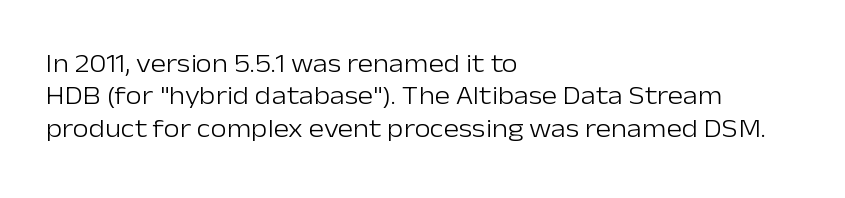
Line spacing here is normal. Nobody touched the tracking dial on this one. Quick note: underline off. Designer's note — italics off, roman on. The lines are quadded left.
